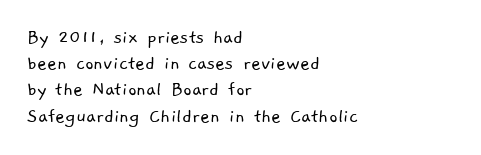
{"bold": "no", "underline": "no", "align": "left", "line_spacing": "normal", "line_spacing_ratio": 1.25, "letter_spacing": "normal", "letter_spacing_em": 0.0, "glyph_px": 21}
